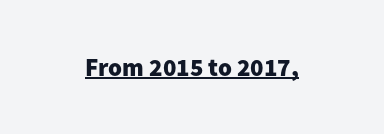
The image shows 25 px bold type, upright; set normal letter spacing, underlined.
